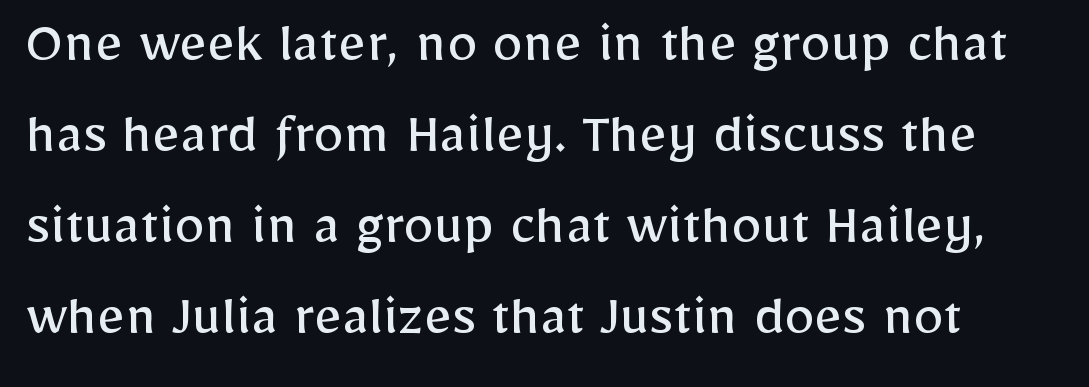
Q: Is the text bold? A: No.
Q: Is the text italic (slanted)? A: No, it is upright.
Q: Is the typeface a serif or a sans-serif typeface? A: Sans-serif.
Q: Is the text underlined? A: No.
Q: Is the spacing between letters normal or unusually wide? A: Normal.
Q: Is the spacing between lines tight, normal or loose? A: Normal.
Q: Width (condensed, normal, or wide)? A: Normal.
Q: Stroke contrast? A: Low.
Q: x-height? A: Medium.
Q: Monospaced? A: No.
